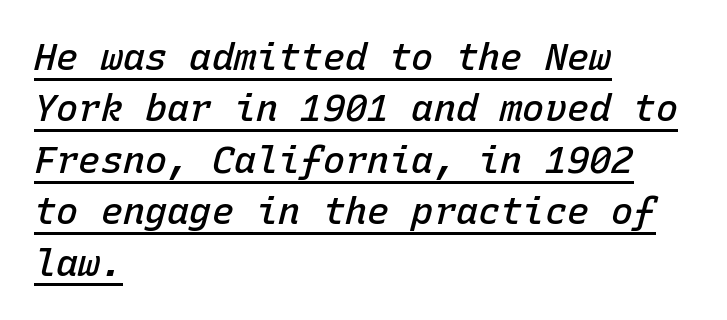
The image shows 37 px semibold type, italic (leaning right), monospaced; set left-aligned, normal line spacing (1.39x), normal letter spacing, underlined; low stroke contrast and a medium x-height.
